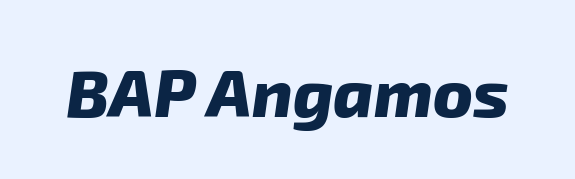
The image shows 67 px heavy sans-serif type; set normal letter spacing, not underlined; low stroke contrast and a medium x-height.
